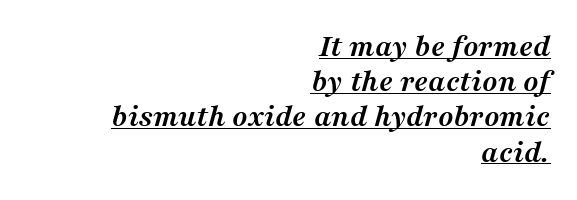
The specimen reads as italic at a glance. The typesetter has applied underlining to the passage shown. The rendering uses natural spacing where letterforms have individual widths. The characters look thick and weighty, a clear bold. Line endings align vertically; line beginnings do not.
